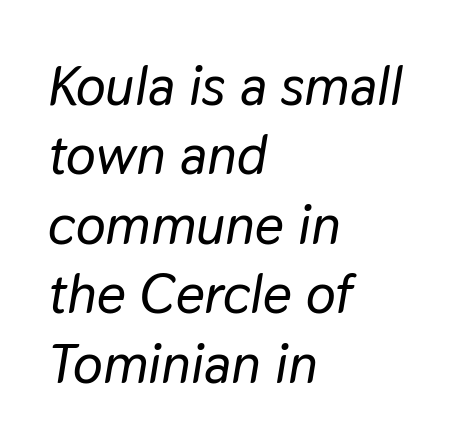
Q: Is the text italic (slanted)? A: Yes, it leans right by about 9 degrees.
Q: Is the text underlined? A: No.
Q: How is the paragraph aligned? A: Left-aligned.
Q: Is the spacing between letters normal or unusually wide? A: Normal.
Q: Width (condensed, normal, or wide)? A: Normal.
Q: Stroke contrast? A: Low.
Q: x-height? A: Medium.
Q: Monospaced? A: No.
